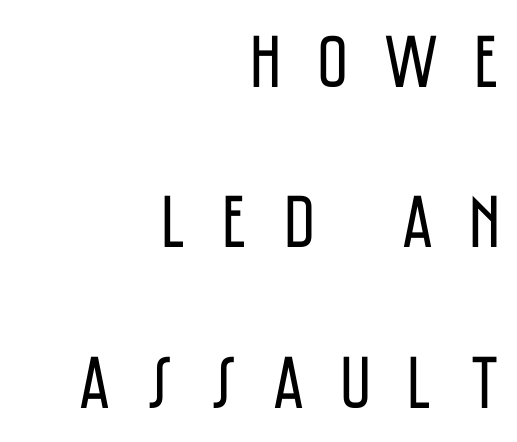
Honestly, the letter spacing is so wide it's the main thing you notice. Vertical spacing — loose. The font is comparable to plain body text, perhaps lighter. The axis of the letterforms is exactly vertical. Varying glyph widths throughout — classic text-font behaviour.
